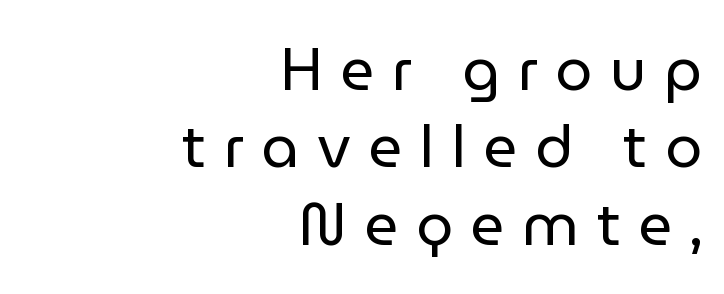
{"serif": "no", "italic": "no", "bold": "no", "weight": "regular", "width": "normal", "stroke_contrast": "low", "x_height": "medium", "monospaced": "no", "underline": "no", "align": "right", "line_spacing": "normal", "line_spacing_ratio": 1.31, "letter_spacing": "wide", "letter_spacing_em": 0.3, "glyph_px": 59}
